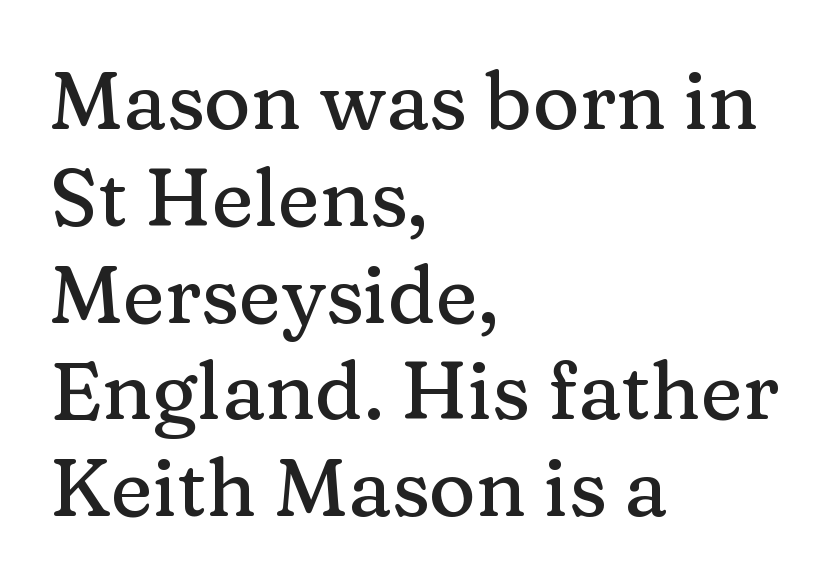
{"serif": "yes", "italic": "no", "width": "normal", "stroke_contrast": "medium", "x_height": "medium", "monospaced": "no", "underline": "no", "align": "left", "line_spacing_ratio": 1.21, "letter_spacing": "normal", "letter_spacing_em": 0.0, "glyph_px": 80}
